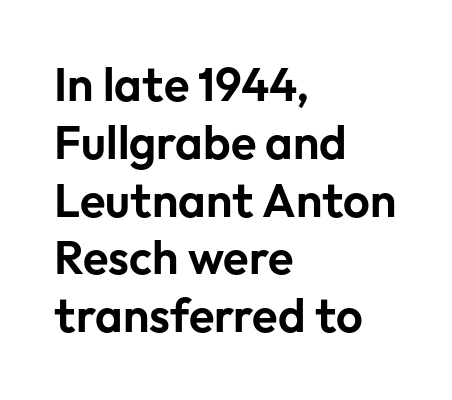
Q: Is the text italic (slanted)? A: No, it is upright.
Q: Is the typeface a serif or a sans-serif typeface? A: Sans-serif.
Q: Is the text underlined? A: No.
Q: How is the paragraph aligned? A: Left-aligned.
Q: Is the spacing between letters normal or unusually wide? A: Normal.
Q: Width (condensed, normal, or wide)? A: Normal.
Q: Stroke contrast? A: Low.
Q: x-height? A: Medium.
Q: Monospaced? A: No.
